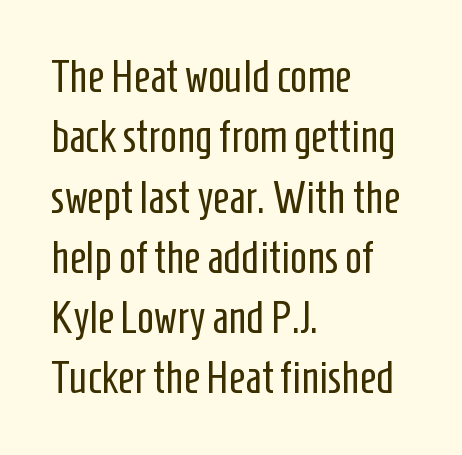
{"serif": "no", "italic": "no", "bold": "no", "weight": "regular", "width": "condensed", "stroke_contrast": "low", "x_height": "medium", "monospaced": "no", "underline": "no", "align": "left", "line_spacing": "normal", "line_spacing_ratio": 1.34, "letter_spacing": "normal", "letter_spacing_em": 0.0, "glyph_px": 45}
